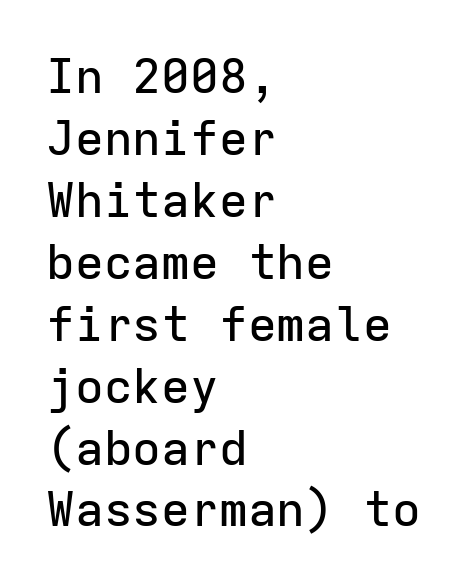
Q: Is the text italic (slanted)? A: No, it is upright.
Q: Is the typeface a serif or a sans-serif typeface? A: Sans-serif.
Q: Is the text underlined? A: No.
Q: How is the paragraph aligned? A: Left-aligned.
Q: Is the spacing between letters normal or unusually wide? A: Normal.
Q: Is the spacing between lines tight, normal or loose? A: Normal.
Q: Width (condensed, normal, or wide)? A: Normal.
Q: Stroke contrast? A: Low.
Q: x-height? A: Medium.
Q: Monospaced? A: Yes.
